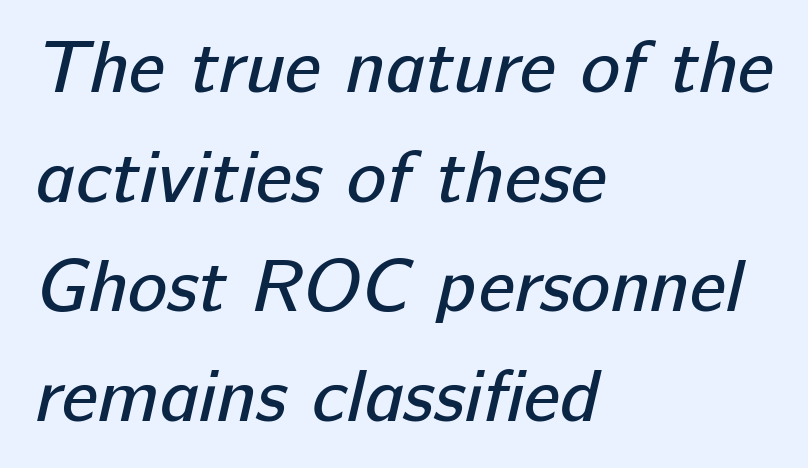
{"serif": "no", "bold": "no", "weight": "regular", "width": "normal", "stroke_contrast": "low", "x_height": "medium", "monospaced": "no", "underline": "no", "align": "left", "line_spacing": "normal", "line_spacing_ratio": 1.48, "letter_spacing": "normal", "letter_spacing_em": 0.0, "glyph_px": 74}
